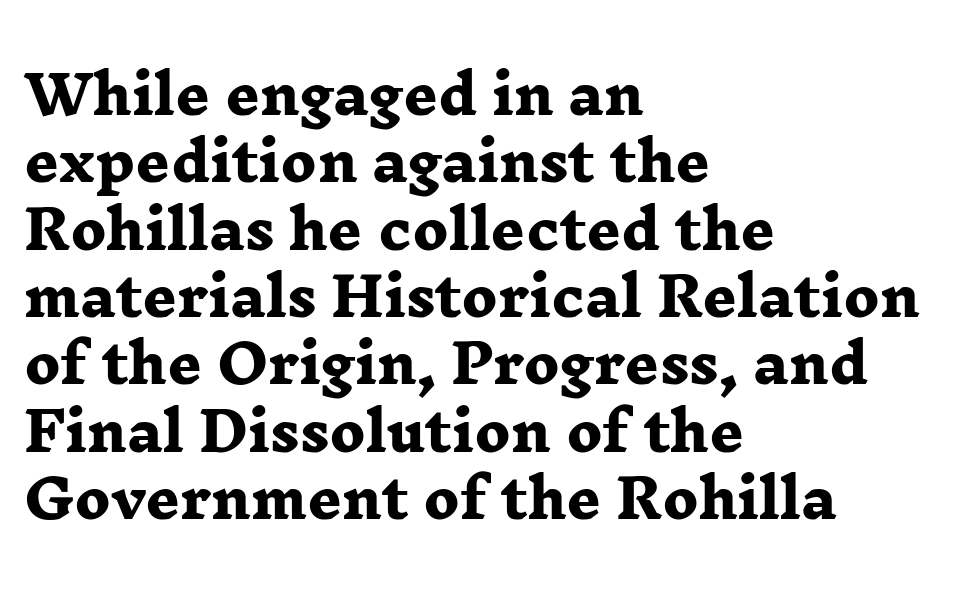
The image shows 53 px heavy, wide serif type; set left-aligned, normal line spacing (1.27x), normal letter spacing, not underlined; low stroke contrast and a medium x-height.
